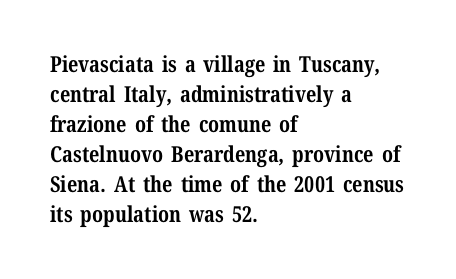
Italic: no, the glyphs are upright roman. Standard letterfit; no display-style spreading of the glyphs. Glance below the letters and you will spot only blank space. Its strokes are broad and dark, the hallmark of bold type.
